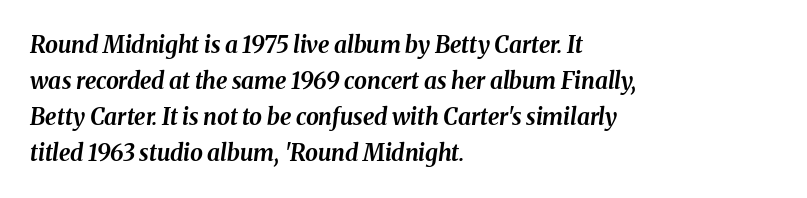
{"italic": "yes", "lean": "right", "slant_degrees": 8, "bold": "yes", "underline": "no", "align": "left", "line_spacing": "normal", "line_spacing_ratio": 1.56, "letter_spacing": "normal", "letter_spacing_em": 0.0, "glyph_px": 23}
